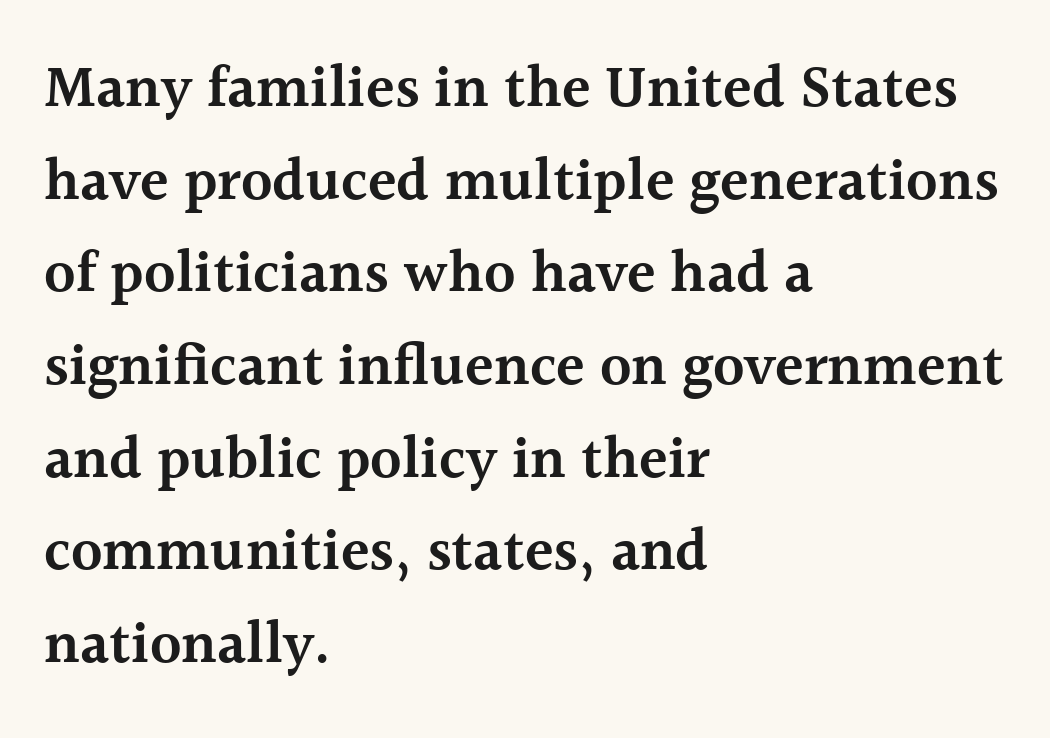
{"serif": "yes", "italic": "no", "bold": "semi", "weight": "semibold", "width": "normal", "x_height": "medium", "monospaced": "no", "underline": "no", "align": "left", "line_spacing": "normal", "line_spacing_ratio": 1.57, "letter_spacing": "normal", "letter_spacing_em": 0.0, "glyph_px": 59}
